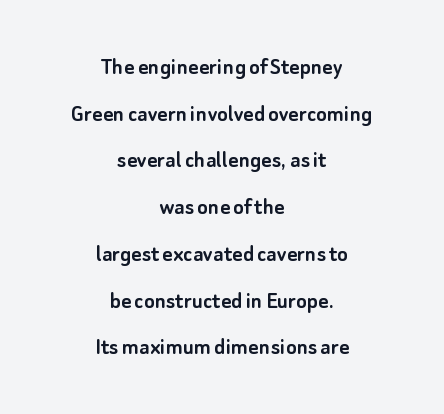
Q: Is the text italic (slanted)? A: No, it is upright.
Q: Is the text underlined? A: No.
Q: How is the paragraph aligned? A: Centered.
Q: Is the spacing between letters normal or unusually wide? A: Normal.
